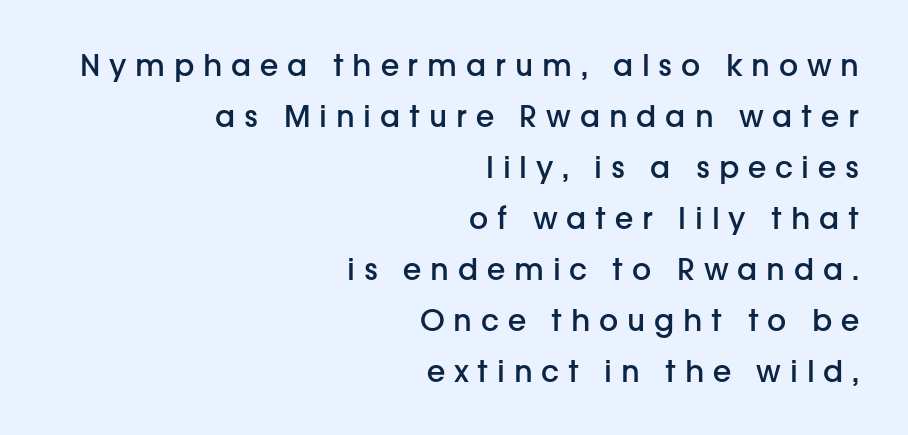
Q: Is the text bold? A: Semi-bold.
Q: Is the text italic (slanted)? A: No, it is upright.
Q: Is the typeface a serif or a sans-serif typeface? A: Sans-serif.
Q: Is the text underlined? A: No.
Q: How is the paragraph aligned? A: Right-aligned.
Q: Is the spacing between letters normal or unusually wide? A: Unusually wide.
Q: Is the spacing between lines tight, normal or loose? A: Normal.
Q: Width (condensed, normal, or wide)? A: Normal.
Q: Stroke contrast? A: Low.
Q: x-height? A: Medium.
Q: Monospaced? A: No.
